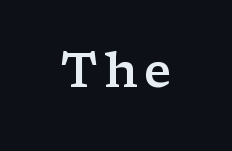
{"serif": "yes", "italic": "no", "bold": "semi", "weight": "semibold", "width": "wide", "stroke_contrast": "low", "x_height": "medium", "monospaced": "no", "underline": "no", "glyph_px": 48}
